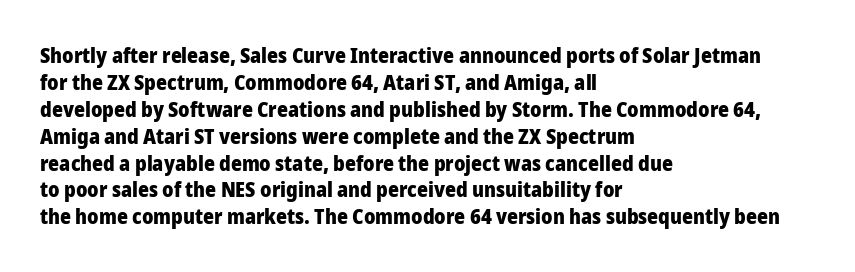
The image shows 21 px bold type, upright; set left-aligned, normal line spacing (1.28x), normal letter spacing, not underlined.
